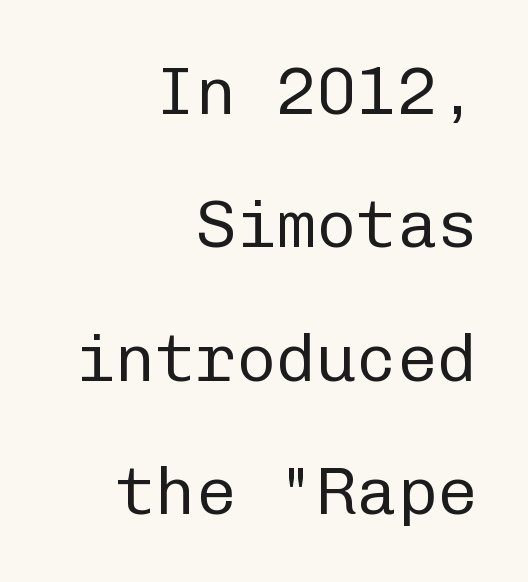
Observe the absence of serifs on each vertical stroke in this sample. The gap between lines stays unmarked. Monospaced: the letters line up in strict vertical columns. The rag falls on the left side of this text block. Words appear dense and cohesive because spacing is normal. Nothing heavy about these letters — not bold at all.
